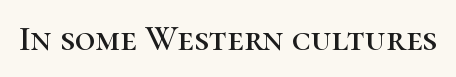
The image shows 36 px serif type, upright; set normal letter spacing, not underlined; high stroke contrast and a medium x-height.
